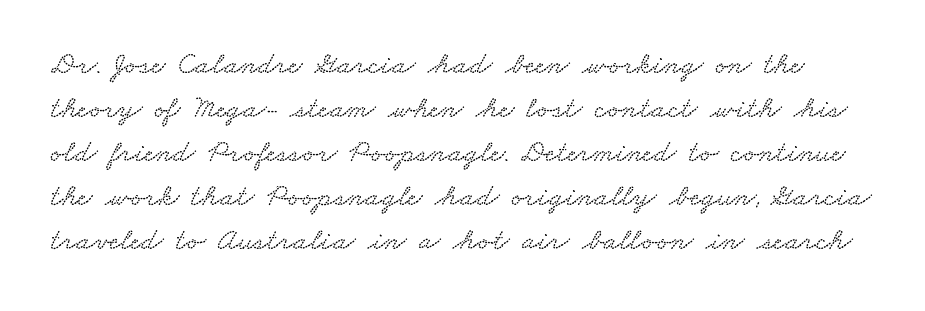
These lines are rendered in a variable-pitch font. Check under the words: just untouched page. The space between consecutive lines is moderate. You could call the tracking neutral — neither tight nor loose.
